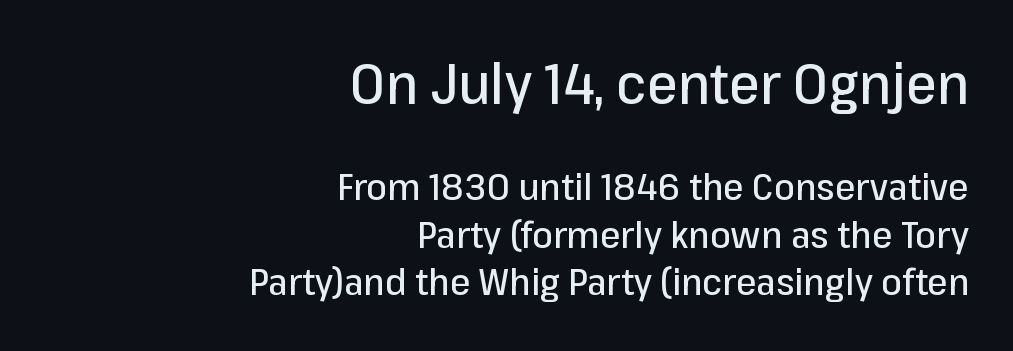
{"serif": "no", "italic": "no", "width": "normal", "stroke_contrast": "low", "x_height": "medium", "monospaced": "no", "underline": "no", "align": "right", "line_spacing": "normal", "line_spacing_ratio": 1.28, "letter_spacing": "normal", "letter_spacing_em": 0.0, "larger_block": "first", "size_ratio": 1.51, "glyph_px": 56}
